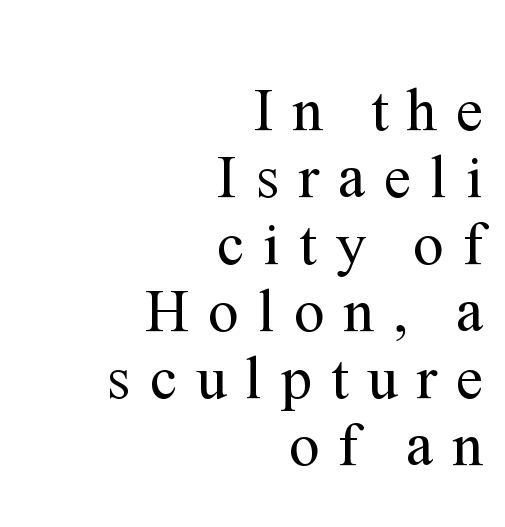
The image shows 61 px regular-weight serif type, upright; set right-aligned, tight line spacing (1.1x), unusually wide letter spacing (+0.31 em), not underlined; medium stroke contrast and a medium x-height.
